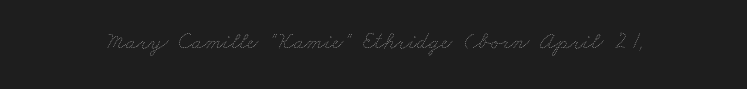
{"bold": "no", "underline": "no", "letter_spacing": "normal", "letter_spacing_em": 0.0, "glyph_px": 24}
